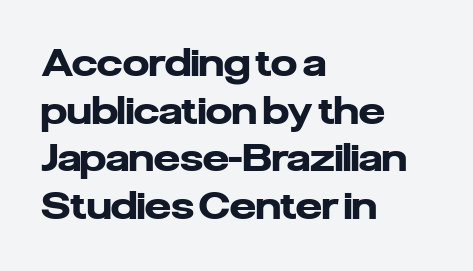
The image shows 37 px heavy sans-serif type, upright; set left-aligned, normal line spacing (1.29x), normal letter spacing, not underlined; low stroke contrast and a medium x-height.
